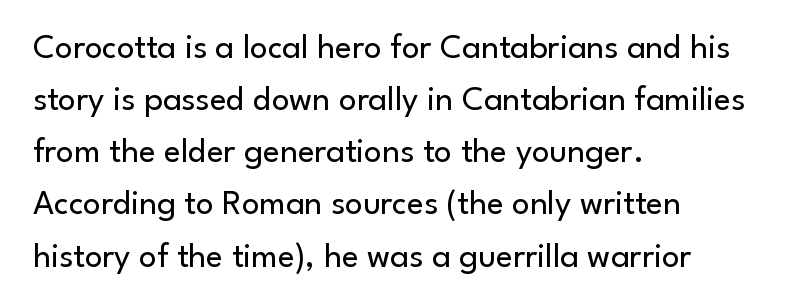
Nobody drew a line under any word here. A quiet, ordinary-to-light weight characterises the typeface. These lines are rendered in a variable-pitch font. You can tell from the bare stems that sans-serif type was used. The gaps between neighbouring characters are ordinary and unremarkable.
